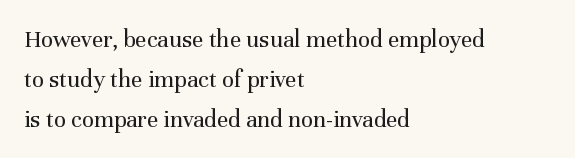
The area under the type is left untouched. A typesetter would mark this as roman, not italic. What's the leading like? Ordinary, nothing unusual. A typesetter would call this zero additional tracking. Which margin do the lines hug? The left one — the right edge is uneven. The cut favours lightness, reaching ordinary text weight at its darkest.
